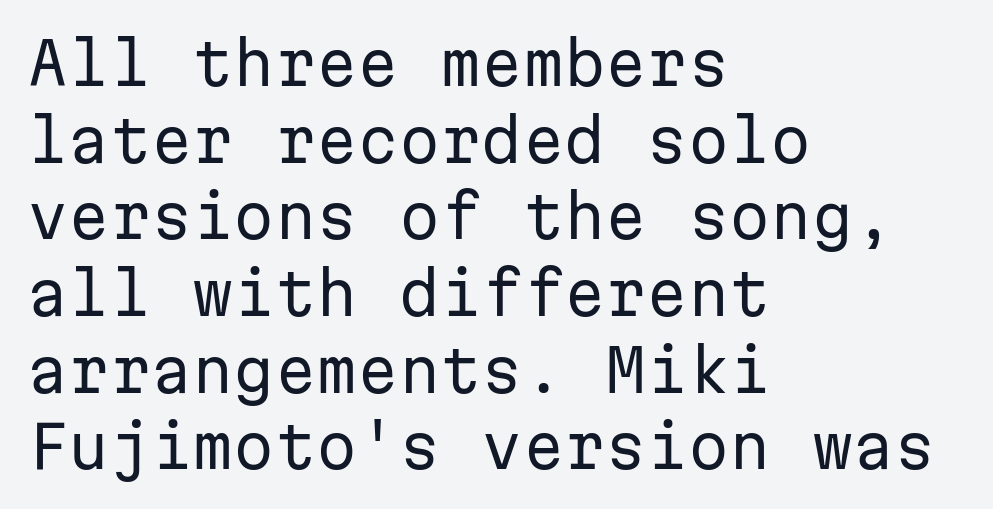
{"serif": "no", "italic": "no", "bold": "no", "weight": "regular", "width": "normal", "stroke_contrast": "low", "x_height": "medium", "monospaced": "yes", "underline": "no", "align": "left", "line_spacing": "normal", "line_spacing_ratio": 1.3, "letter_spacing": "normal", "letter_spacing_em": 0.0, "glyph_px": 59}
